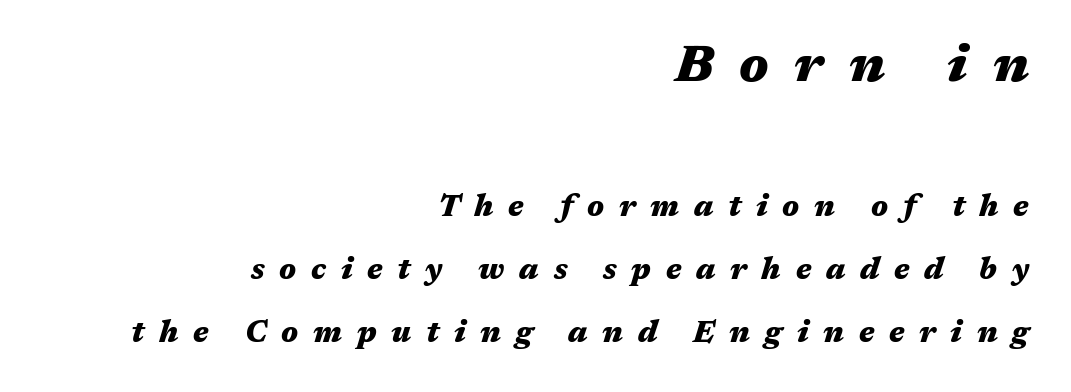
{"italic": "yes", "lean": "right", "slant_degrees": 17, "bold": "yes", "weight": "heavy", "width": "wide", "stroke_contrast": "medium", "x_height": "medium", "monospaced": "no", "underline": "no", "align": "right", "line_spacing": "loose", "line_spacing_ratio": 2.1, "letter_spacing": "wide", "letter_spacing_em": 0.49, "larger_block": "first", "size_ratio": 1.73, "glyph_px": 52}
